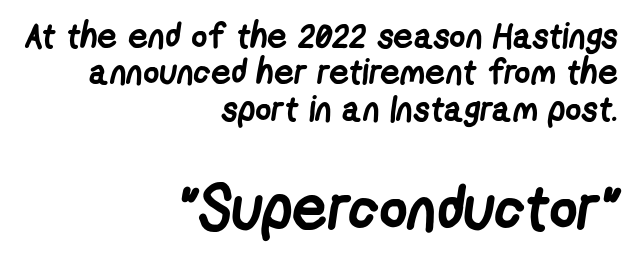
Q: Is the text bold? A: Yes.
Q: Is the typeface a serif or a sans-serif typeface? A: Sans-serif.
Q: Is the text underlined? A: No.
Q: How is the paragraph aligned? A: Right-aligned.
Q: Is the spacing between letters normal or unusually wide? A: Normal.
Q: Is the spacing between lines tight, normal or loose? A: Tight.
Q: Which block of text is set in a larger size, the first (top) or the second (bottom)? A: The second (bottom) one.
Q: Width (condensed, normal, or wide)? A: Condensed.
Q: Stroke contrast? A: Low.
Q: x-height? A: Medium.
Q: Monospaced? A: No.
